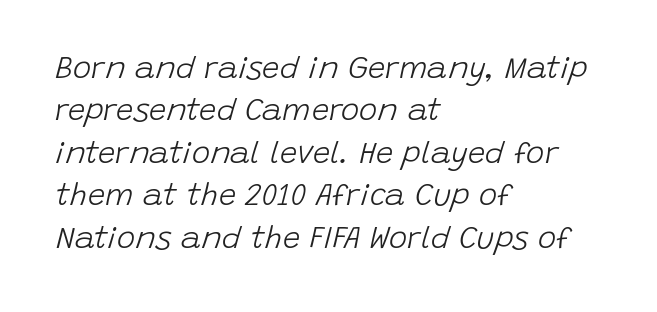
The image shows 31 px light type, italic (leaning right); set left-aligned, normal line spacing (1.37x), normal letter spacing, not underlined; low stroke contrast and a large x-height.
